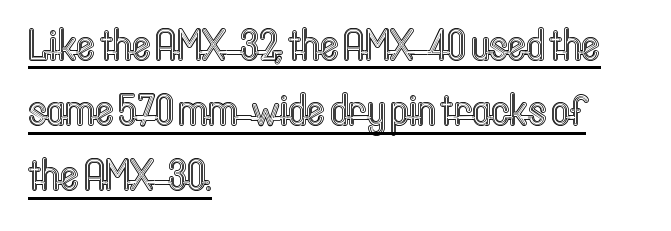
The glyphs are accompanied by a horizontal stroke just below them. Rendered with straight, roman letterforms. Letter spacing: default. Does the copy run flush right? No — it runs flush left.
